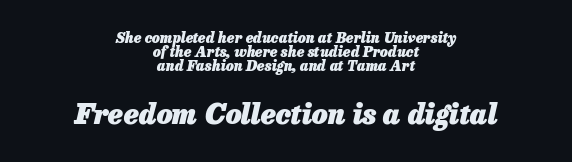
{"italic": "yes", "lean": "right", "slant_degrees": 13, "bold": "yes", "weight": "heavy", "width": "normal", "stroke_contrast": "low", "x_height": "medium", "monospaced": "no", "underline": "no", "align": "center", "line_spacing": "tight", "line_spacing_ratio": 1.0, "letter_spacing": "normal", "letter_spacing_em": 0.0, "larger_block": "second", "size_ratio": 2.0, "glyph_px": 28}
